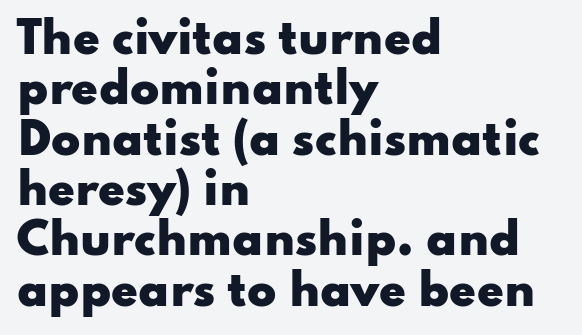
Q: Is the text bold? A: Yes.
Q: Is the text italic (slanted)? A: No, it is upright.
Q: Is the typeface a serif or a sans-serif typeface? A: Sans-serif.
Q: Is the text underlined? A: No.
Q: How is the paragraph aligned? A: Left-aligned.
Q: Is the spacing between letters normal or unusually wide? A: Normal.
Q: Width (condensed, normal, or wide)? A: Wide.
Q: Stroke contrast? A: Low.
Q: x-height? A: Small.
Q: Monospaced? A: No.
